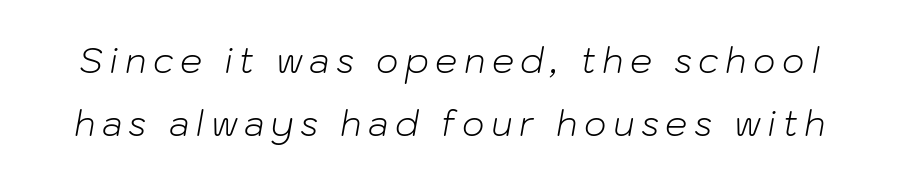
{"italic": "yes", "lean": "right", "slant_degrees": 10, "bold": "no", "weight": "light", "width": "normal", "stroke_contrast": "low", "x_height": "medium", "monospaced": "no", "underline": "no", "line_spacing_ratio": 1.81, "glyph_px": 35}
